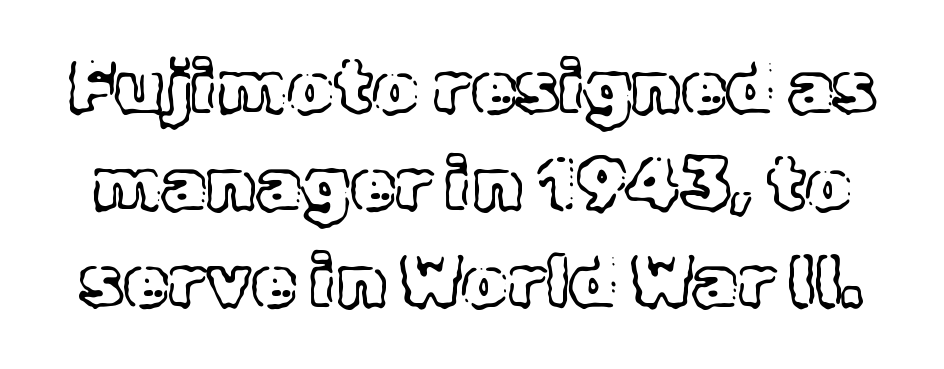
{"italic": "no", "width": "normal", "x_height": "medium", "monospaced": "no", "underline": "no", "line_spacing": "normal", "line_spacing_ratio": 1.33, "letter_spacing": "normal", "letter_spacing_em": 0.0, "glyph_px": 73}
